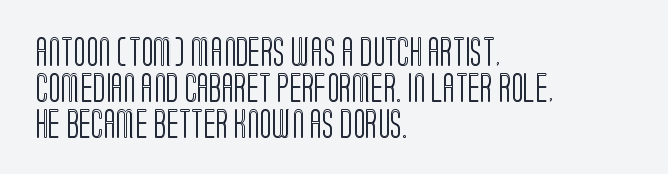
A typesetter would call this proportional, since set widths differ per character. Spacing between characters is what you'd get straight out of the box. The paragraph shown leans on its left margin. Characters remain perfectly vertical along every line. Quick note: underline off.
